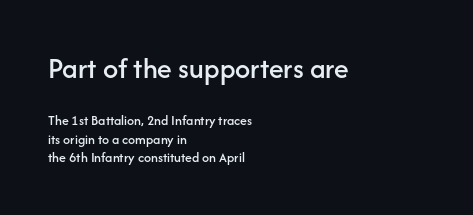
{"serif": "no", "italic": "no", "width": "normal", "stroke_contrast": "low", "x_height": "medium", "monospaced": "no", "underline": "no", "align": "left", "line_spacing": "normal", "line_spacing_ratio": 1.31, "letter_spacing": "normal", "letter_spacing_em": 0.0, "larger_block": "first", "size_ratio": 2.14, "glyph_px": 30}
